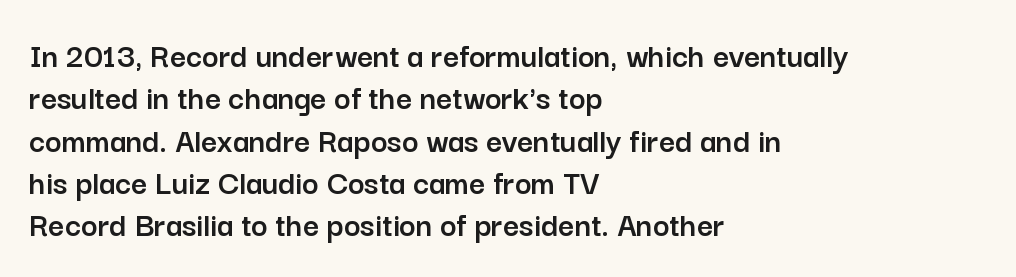
{"serif": "no", "italic": "no", "width": "normal", "stroke_contrast": "low", "x_height": "medium", "monospaced": "no", "underline": "no", "align": "left", "line_spacing_ratio": 1.21, "letter_spacing": "normal", "letter_spacing_em": 0.0, "glyph_px": 35}
